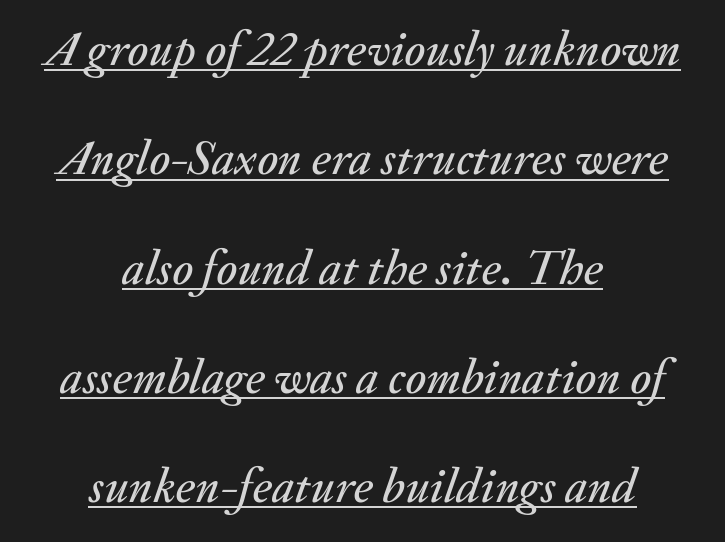
{"italic": "yes", "lean": "right", "slant_degrees": 20, "width": "normal", "stroke_contrast": "medium", "x_height": "small", "monospaced": "no", "underline": "yes", "align": "center", "line_spacing": "loose", "line_spacing_ratio": 2.23, "letter_spacing": "normal", "letter_spacing_em": 0.0, "glyph_px": 49}
